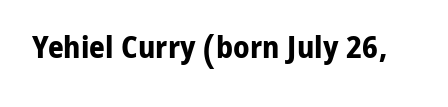
The image shows 31 px bold sans-serif type, upright; set normal letter spacing, not underlined; low stroke contrast and a medium x-height.
